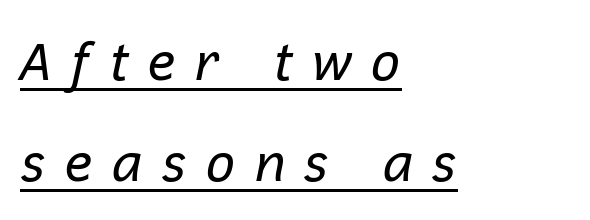
The image shows 53 px regular-weight type, italic (leaning right); set left-aligned, loose line spacing (1.9x), unusually wide letter spacing (+0.33 em), underlined; low stroke contrast and a medium x-height.
